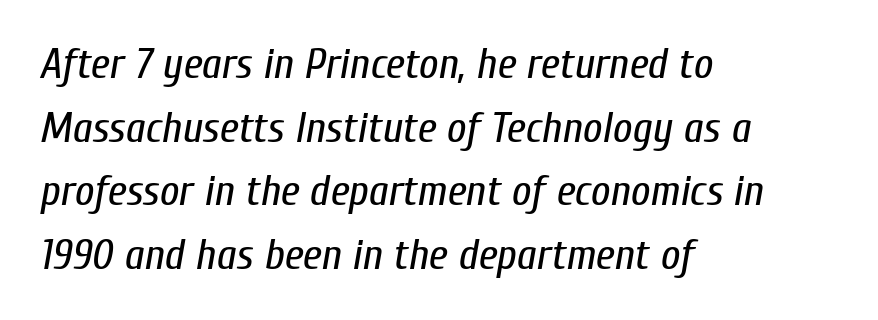
The image shows 43 px regular-weight, condensed type, italic (leaning right); set left-aligned, normal line spacing (1.48x), normal letter spacing, not underlined; low stroke contrast and a medium x-height.
